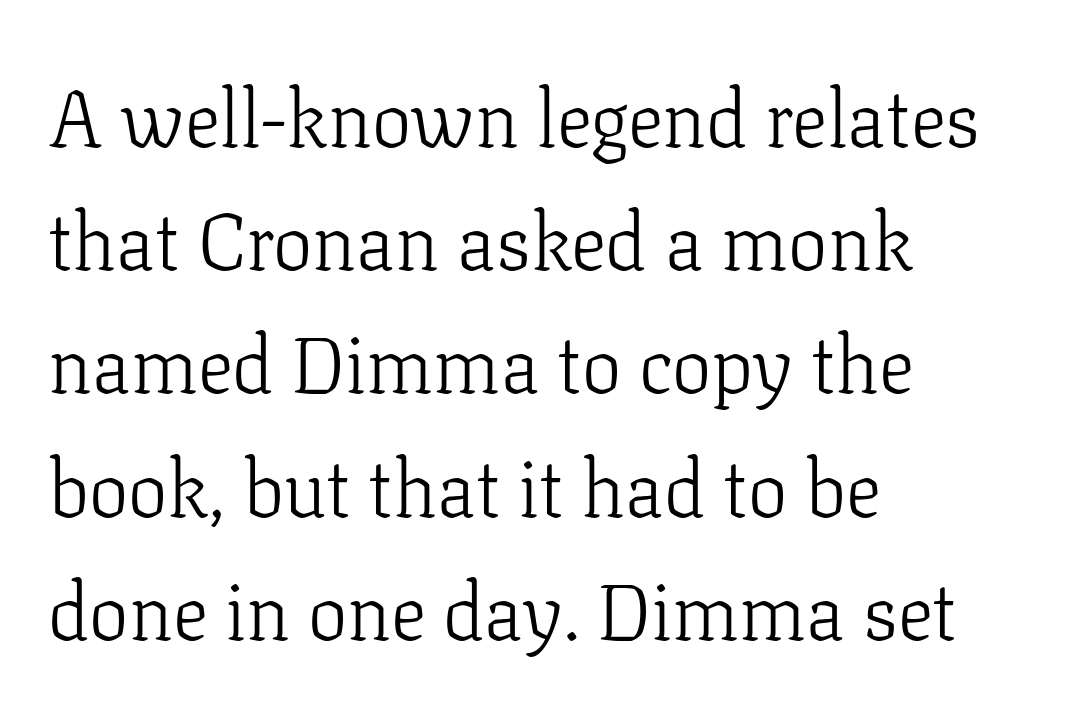
Every stem runs plumb, perpendicular to the baseline. The ragged edge is on the right, which tells us the setting is flush left. Rows of type keep a routine distance in the vertical direction. Glyph-to-glyph distance matches everyday printed text. The face used here is proportionally spaced, like ordinary book or web type. The letterforms sit at book weight or below.
